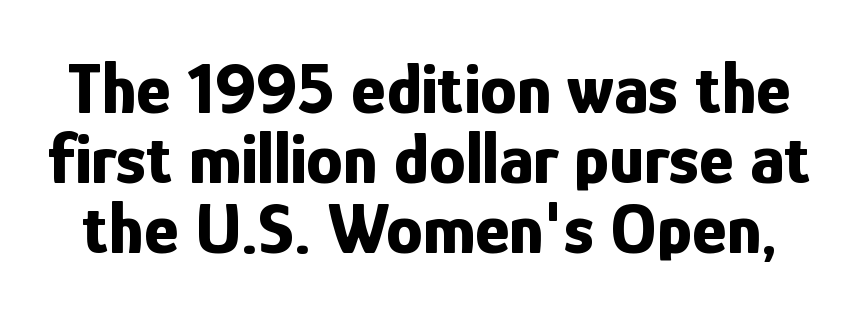
The image shows 73 px bold, condensed sans-serif type, upright; set tight line spacing (0.96x), normal letter spacing, not underlined; low stroke contrast and a medium x-height.
